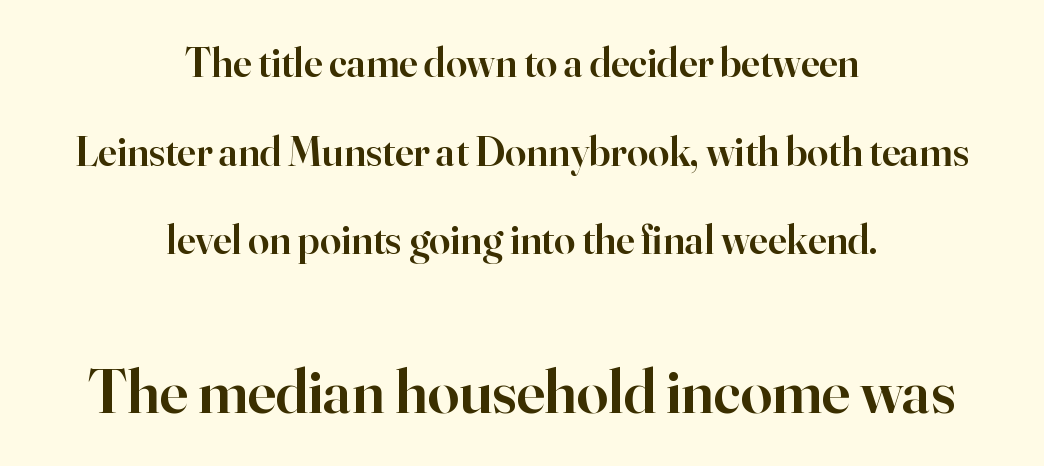
{"serif": "yes", "italic": "no", "bold": "semi", "weight": "semibold", "width": "normal", "stroke_contrast": "high", "x_height": "small", "monospaced": "no", "underline": "no", "align": "center", "line_spacing": "loose", "line_spacing_ratio": 2.11, "letter_spacing": "normal", "letter_spacing_em": 0.0, "larger_block": "second", "size_ratio": 1.5, "glyph_px": 63}
